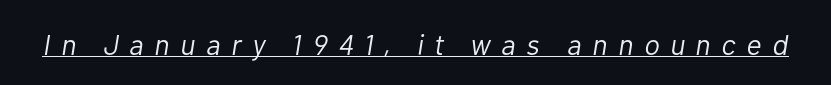
The image shows 29 px light type, italic (leaning right); set unusually wide letter spacing (+0.37 em), underlined; low stroke contrast and a medium x-height.
